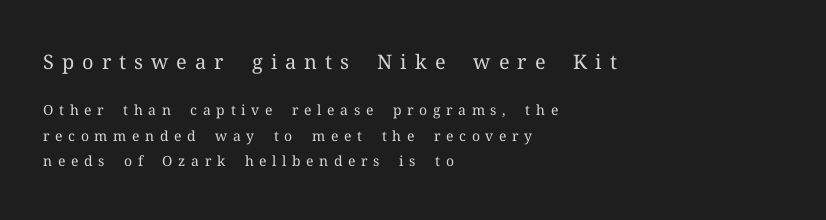
Q: Is the text bold? A: No.
Q: Is the text italic (slanted)? A: No, it is upright.
Q: Is the text underlined? A: No.
Q: How is the paragraph aligned? A: Left-aligned.
Q: Is the spacing between letters normal or unusually wide? A: Unusually wide.
Q: Which block of text is set in a larger size, the first (top) or the second (bottom)? A: The first (top) one.
